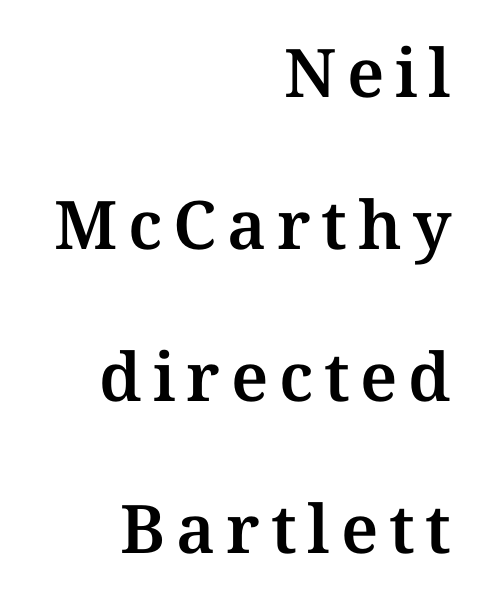
The font family rendered here belongs to the serif group. Line spacing here is loose. Clear beneath every line of the passage. Line ends are locked; line starts wander.
